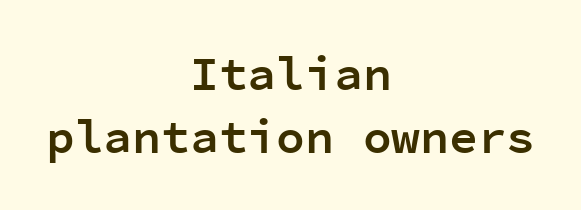
The image shows 48 px semibold sans-serif type, upright, monospaced; set centered, normal line spacing (1.32x), normal letter spacing, not underlined; low stroke contrast and a medium x-height.
